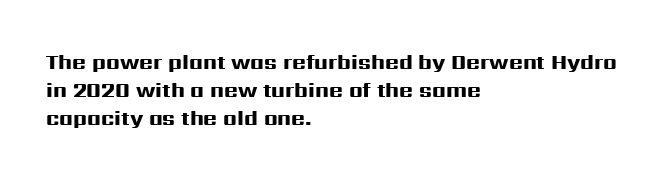
Style check: upright. Reading down the block, your eye returns to a fixed left position each line. This rendering leaves character spacing at its baseline value. Check under the words: just untouched page.
